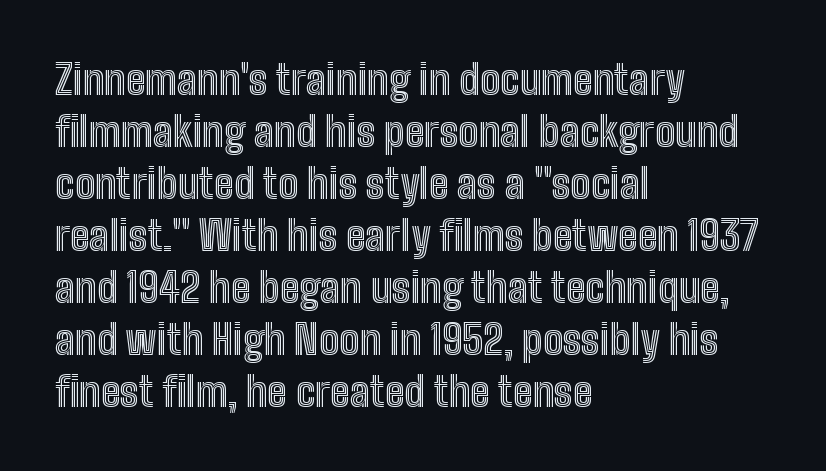
{"italic": "no", "width": "condensed", "x_height": "medium", "monospaced": "no", "underline": "no", "align": "left", "line_spacing": "normal", "line_spacing_ratio": 1.3, "letter_spacing": "normal", "letter_spacing_em": 0.0, "glyph_px": 40}
